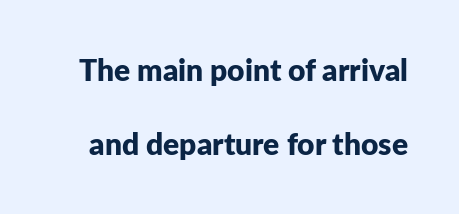
The image shows 30 px bold sans-serif type, upright; set loose line spacing (2.47x), normal letter spacing, not underlined; low stroke contrast and a medium x-height.
